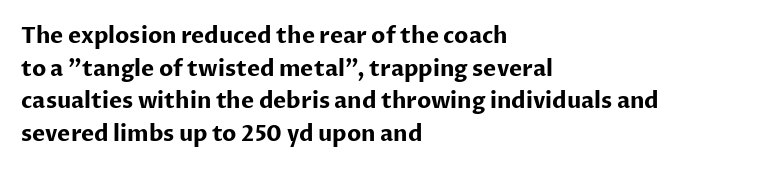
{"italic": "no", "bold": "yes", "underline": "no", "align": "left", "line_spacing": "normal", "line_spacing_ratio": 1.48, "letter_spacing": "normal", "letter_spacing_em": 0.0, "glyph_px": 22}
